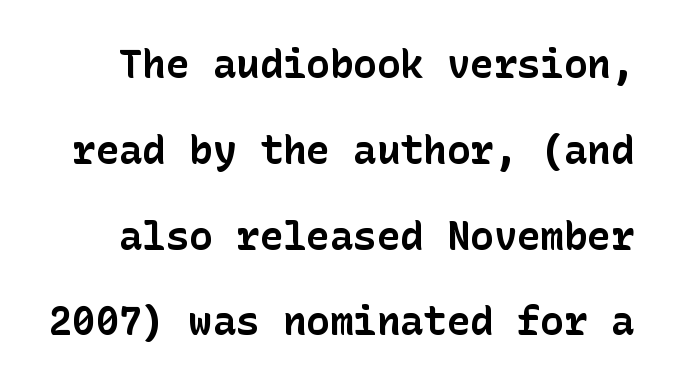
{"serif": "no", "italic": "no", "bold": "yes", "weight": "bold", "width": "normal", "stroke_contrast": "low", "x_height": "medium", "underline": "no", "line_spacing": "loose", "line_spacing_ratio": 2.2, "letter_spacing": "normal", "letter_spacing_em": 0.0, "glyph_px": 39}
